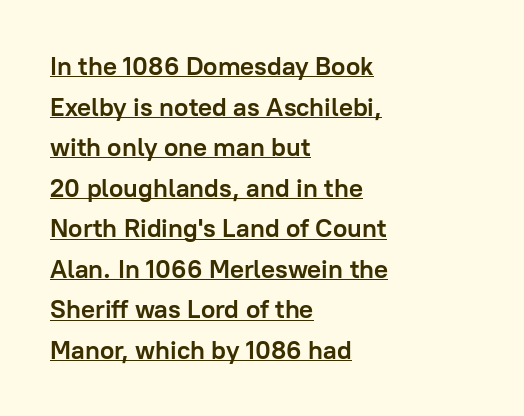
The font is running at its bold setting. The glyphs are accompanied by a horizontal stroke just below them. Quick note: interline space is typical. Italic? Not at all — the glyphs are vertical. Look at the tracking — it's just the regular setting, nothing added. Line starts are locked; line ends wander.
